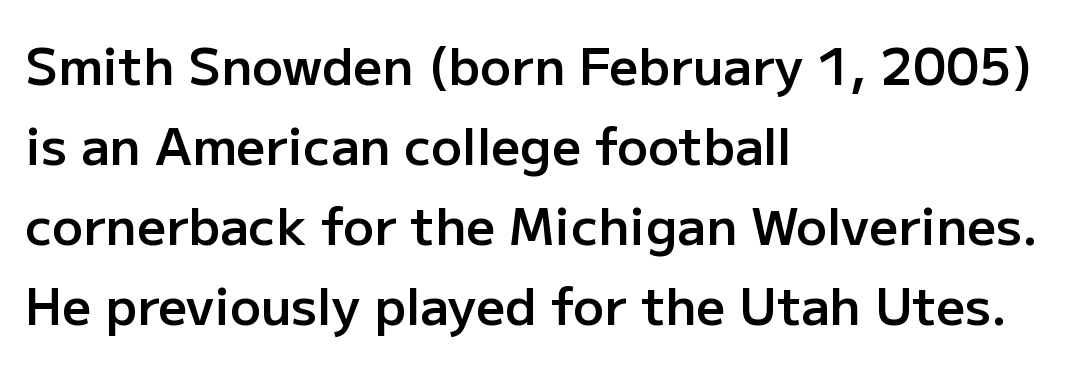
The image shows 51 px semibold sans-serif type, upright; set left-aligned, normal line spacing (1.57x), normal letter spacing, not underlined; low stroke contrast and a medium x-height.
